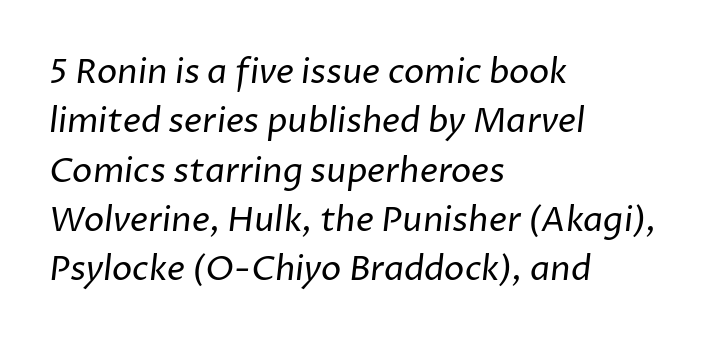
{"serif": "no", "bold": "no", "weight": "regular", "width": "normal", "stroke_contrast": "low", "x_height": "medium", "monospaced": "no", "underline": "no", "align": "left", "line_spacing": "normal", "line_spacing_ratio": 1.45, "letter_spacing": "normal", "letter_spacing_em": 0.0, "glyph_px": 34}
